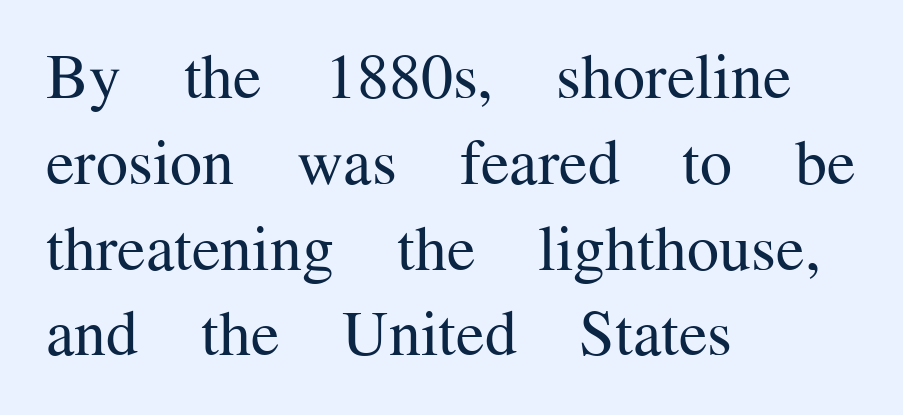
A clean baseline with only descenders dipping below it. Ink coverage per letter is moderate at most. A typesetter would label this face a serif. This is the regular roman posture of the typeface.
